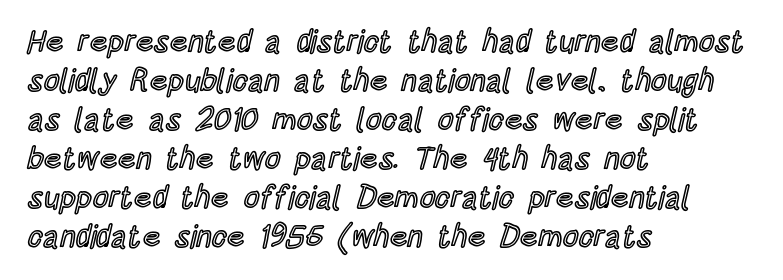
{"width": "condensed", "x_height": "large", "monospaced": "no", "underline": "no", "align": "left", "line_spacing": "normal", "line_spacing_ratio": 1.26, "letter_spacing": "normal", "letter_spacing_em": 0.0, "glyph_px": 31}
